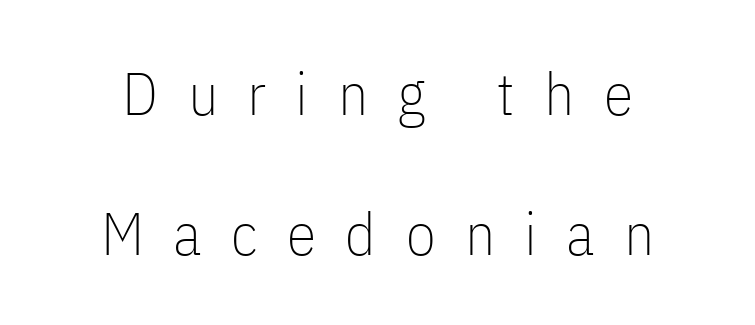
Q: Is the text bold? A: No.
Q: Is the text italic (slanted)? A: No, it is upright.
Q: Is the typeface a serif or a sans-serif typeface? A: Sans-serif.
Q: Is the text underlined? A: No.
Q: Is the spacing between letters normal or unusually wide? A: Unusually wide.
Q: Is the spacing between lines tight, normal or loose? A: Loose.
Q: Width (condensed, normal, or wide)? A: Condensed.
Q: Stroke contrast? A: Low.
Q: x-height? A: Medium.
Q: Monospaced? A: No.
